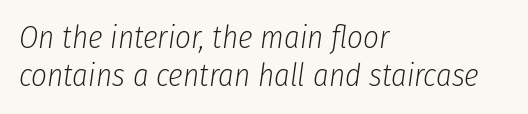
The image shows 31 px light, condensed type, italic (leaning right); set left-aligned, line spacing 1.22x, normal letter spacing, not underlined; low stroke contrast and a medium x-height.
